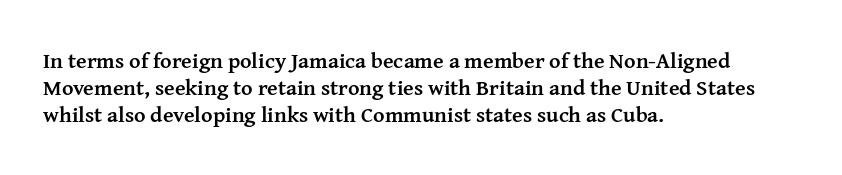
The image shows 22 px bold type, upright; set left-aligned, line spacing 1.23x, normal letter spacing, not underlined.
